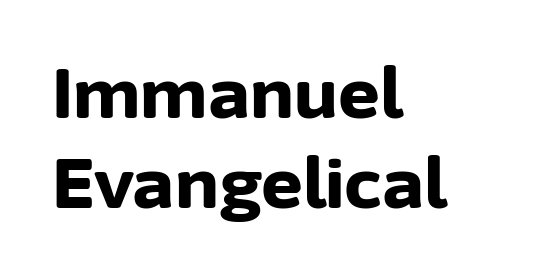
The image shows 70 px bold sans-serif type, upright; set left-aligned, normal line spacing (1.28x), normal letter spacing, not underlined; low stroke contrast and a medium x-height.
